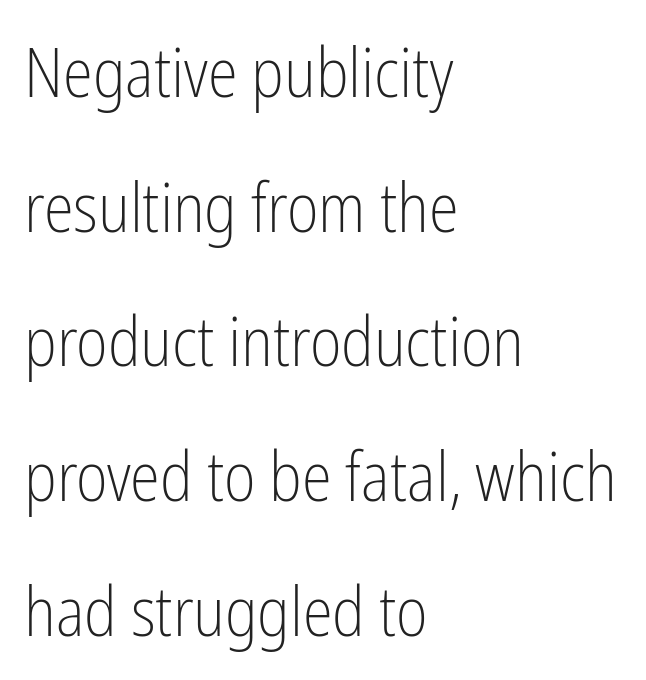
The image shows 68 px light, condensed sans-serif type, upright; set left-aligned, loose line spacing (1.98x), normal letter spacing, not underlined; low stroke contrast and a medium x-height.
